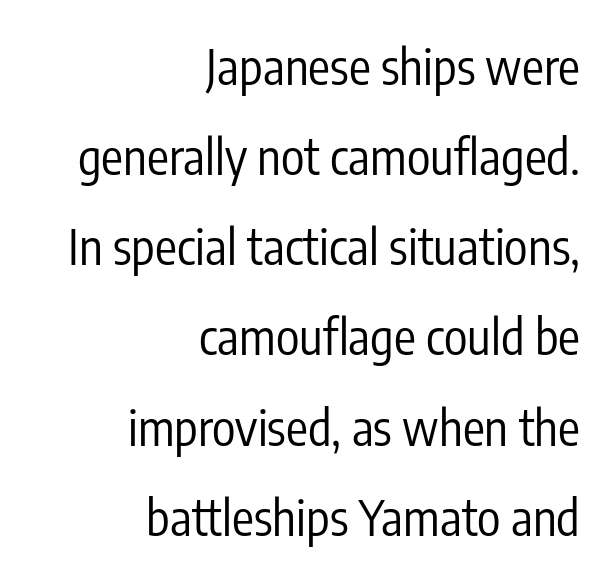
The image shows 49 px regular-weight, condensed sans-serif type, upright; set right-aligned, line spacing 1.84x, normal letter spacing, not underlined; low stroke contrast and a medium x-height.
